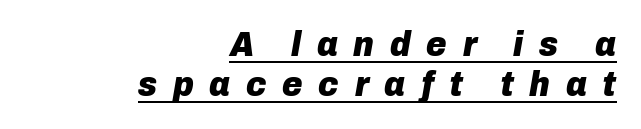
A baseline rule has been typeset under these characters. If you drew a line through each stem, it would be angled. These lines huddle together more closely than default settings would place them. These lines are rendered in a variable-pitch font. If you drew a ruler down the right edge, every line would touch it.
